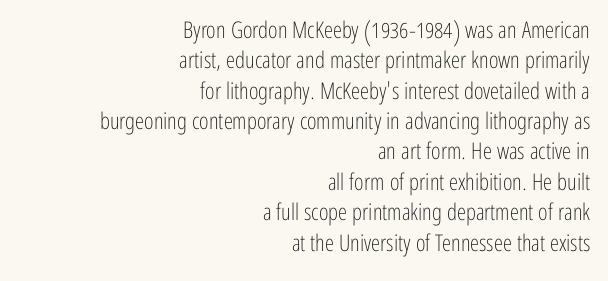
{"italic": "no", "bold": "no", "underline": "no", "align": "right", "line_spacing": "normal", "line_spacing_ratio": 1.32, "letter_spacing": "normal", "letter_spacing_em": 0.0, "glyph_px": 23}
